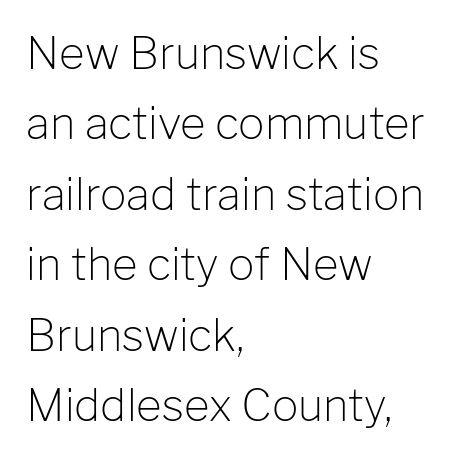
{"serif": "no", "italic": "no", "bold": "no", "weight": "light", "width": "normal", "stroke_contrast": "low", "x_height": "medium", "monospaced": "no", "underline": "no", "align": "left", "line_spacing": "normal", "line_spacing_ratio": 1.6, "letter_spacing": "normal", "letter_spacing_em": 0.0, "glyph_px": 44}
